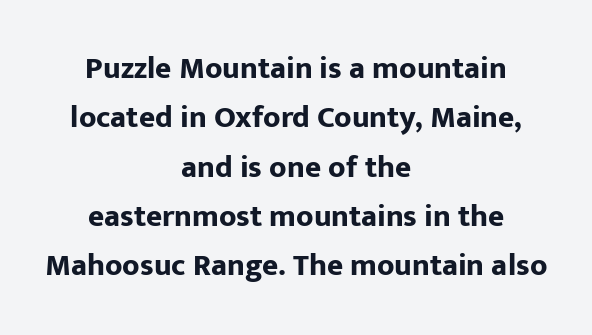
The letters sit at their default tracking, neither squeezed nor spread. Does the leading feel generous? No, just average. The passage shown is typed in a proportional face where columns would drift. A full-strength bold gives these letters their thick strokes. A sans-serif font was chosen for this passage.
